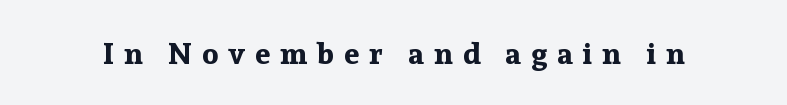
Typographic density is high because the face is bold. Note: serifs present on the glyphs. A typesetter would call this proportional, since set widths differ per character. Quick note: underline off. Students, note that the glyphs here are deliberately spaced far apart.
